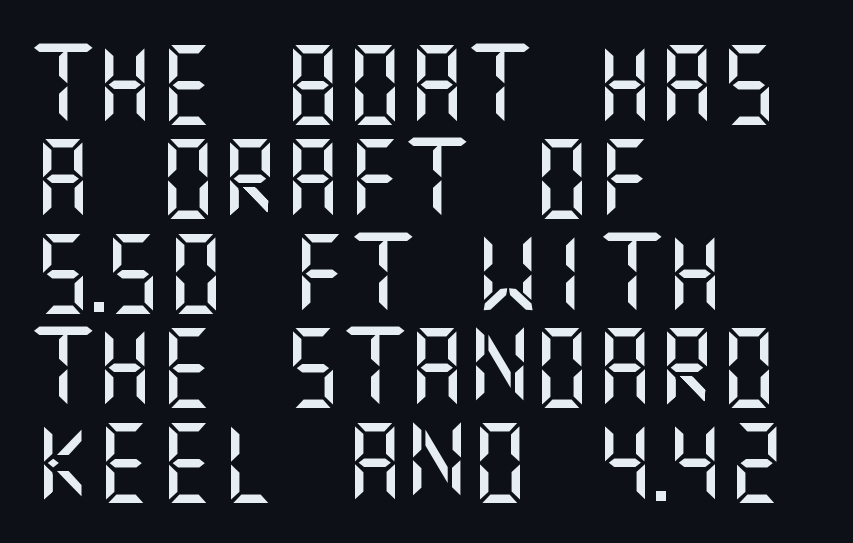
Grotesque or geometric, the face here clearly has no serifs. Words float on clear page, feet unadorned. The axis of the letterforms is exactly vertical. Typeset ragged right — the left edge is the straight one. Tracking here is standard; glyphs follow each other at the usual distance.
